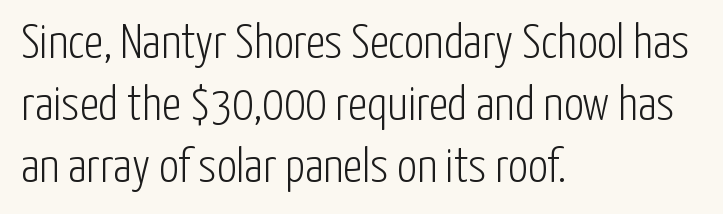
The image shows 49 px light, condensed sans-serif type, upright; set left-aligned, normal line spacing (1.27x), normal letter spacing, not underlined; low stroke contrast and a medium x-height.
